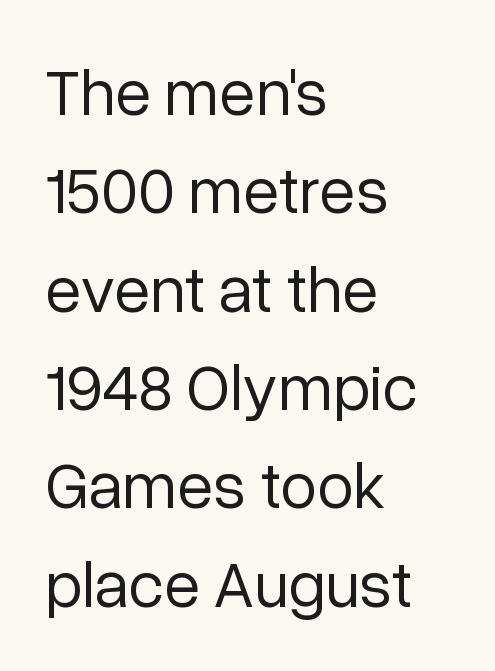
Nobody touched the tracking dial on this one. Notice how the passage keeps a crisp vertical edge on the left only. Do the characters align in a grid? No, the font is proportional. Leading: standard.
